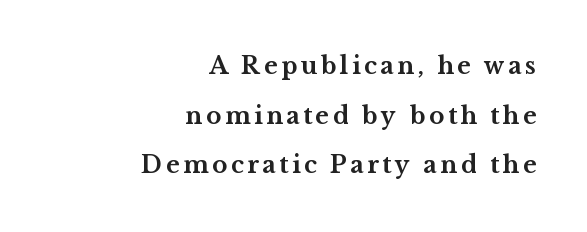
If you drew a ruler down the right edge, every line would touch it. It's the straight-up-and-down kind of type. Glance below the letters and you will spot only blank space. Horizontal bands of white between lines are thick stripes.
